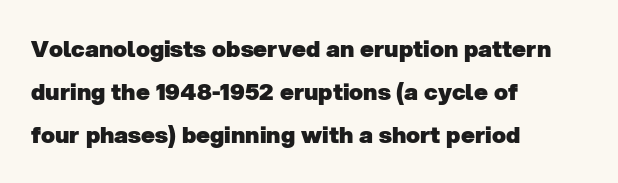
Q: Is the text bold? A: Yes.
Q: Is the text underlined? A: No.
Q: How is the paragraph aligned? A: Left-aligned.
Q: Is the spacing between letters normal or unusually wide? A: Normal.
